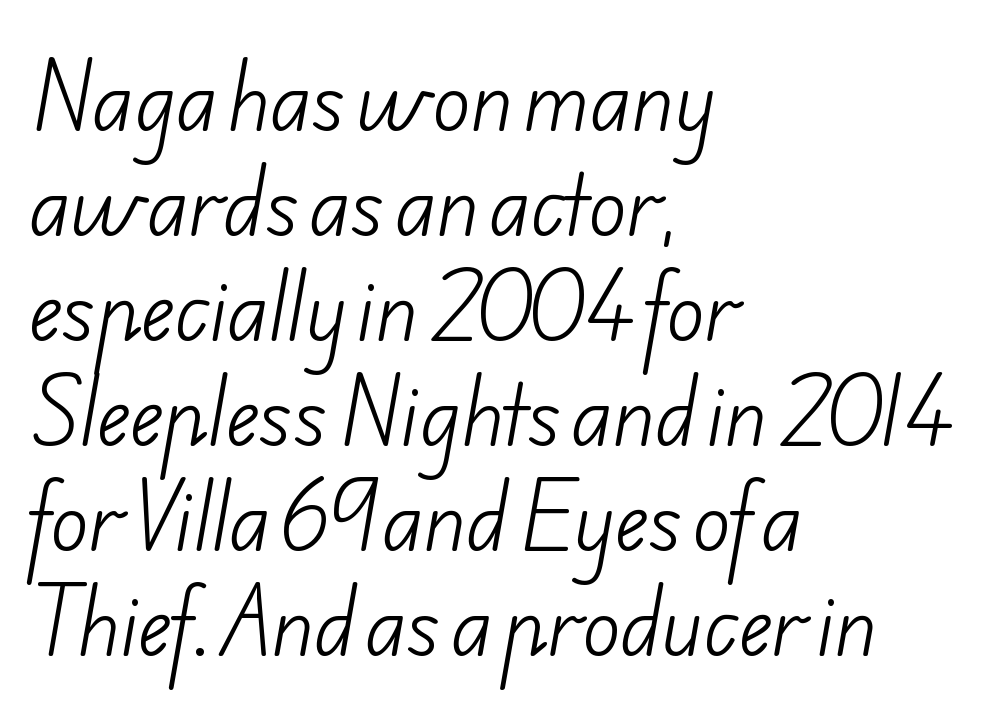
The image shows 79 px light sans-serif type; set left-aligned, normal line spacing (1.33x), normal letter spacing, not underlined; low stroke contrast and a small x-height.
